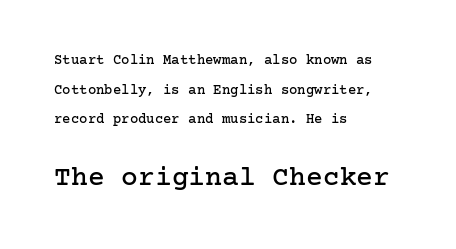
Descenders hang freely into open space. Short note: letters normally spaced. Small over large — that's the arrangement of the two blocks here. Summary of vertical rhythm: relaxed, with wide interline spacing.
